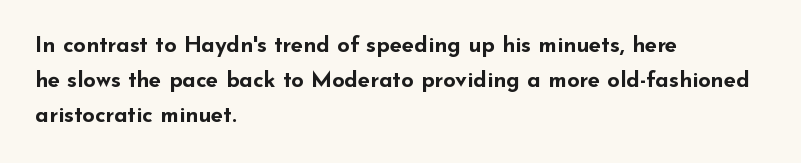
{"italic": "no", "bold": "yes", "underline": "no", "align": "left", "line_spacing": "normal", "line_spacing_ratio": 1.58, "letter_spacing": "normal", "letter_spacing_em": 0.0, "glyph_px": 22}
